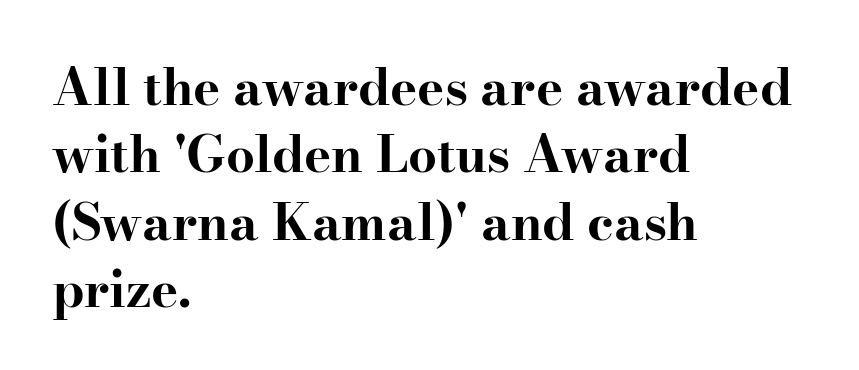
The face used here is rendered with its standard letterfit. Honestly, the row spacing looks completely unremarkable. I'd call this a serif setting — the letters wear small feet. The passage shown is not underscored anywhere. Posture: upright roman.
